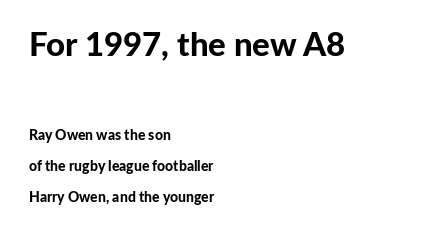
{"serif": "no", "italic": "no", "bold": "yes", "weight": "bold", "width": "normal", "stroke_contrast": "low", "x_height": "medium", "monospaced": "no", "underline": "no", "align": "left", "line_spacing": "loose", "line_spacing_ratio": 2.21, "letter_spacing": "normal", "letter_spacing_em": 0.0, "larger_block": "first", "size_ratio": 2.36, "glyph_px": 33}
